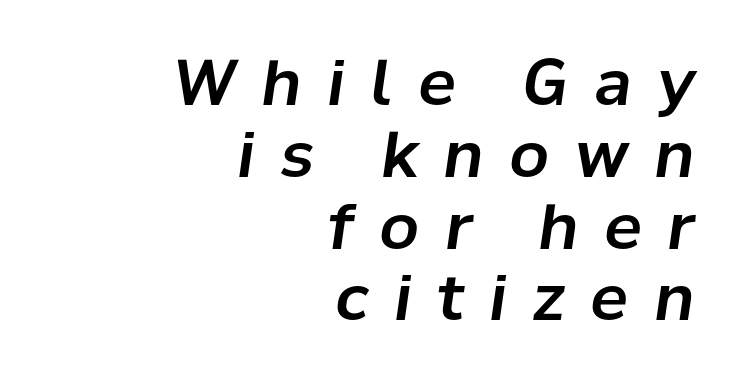
{"italic": "yes", "lean": "right", "slant_degrees": 8, "width": "normal", "stroke_contrast": "low", "x_height": "medium", "monospaced": "no", "underline": "no", "align": "right", "line_spacing": "tight", "line_spacing_ratio": 1.14, "letter_spacing": "wide", "letter_spacing_em": 0.41, "glyph_px": 63}
